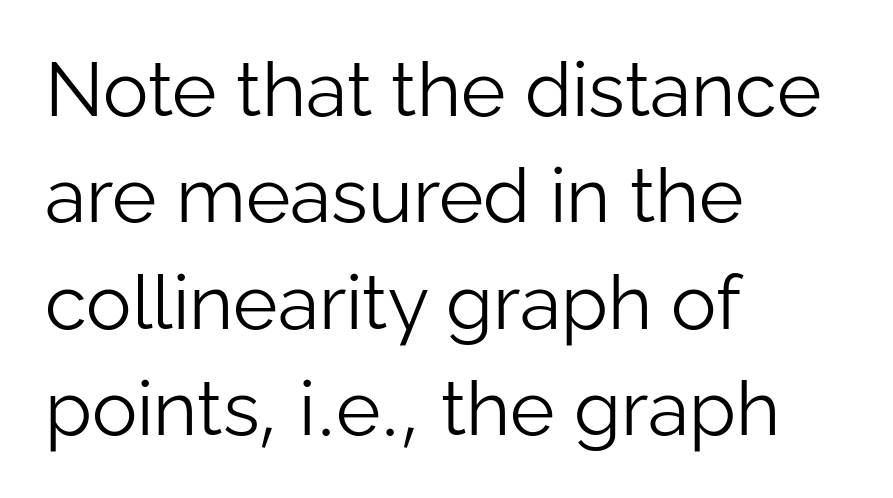
The image shows 76 px light sans-serif type, upright; set left-aligned, normal line spacing (1.4x), normal letter spacing, not underlined; low stroke contrast and a medium x-height.
